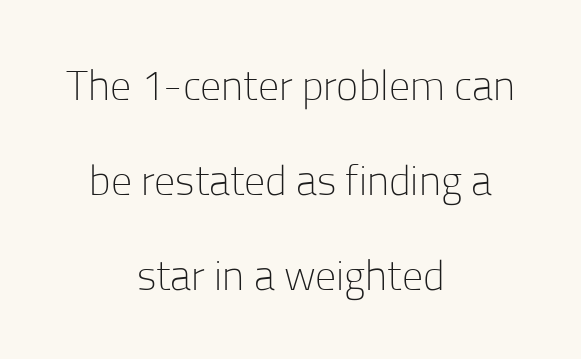
Q: Is the text bold? A: No.
Q: Is the text italic (slanted)? A: No, it is upright.
Q: Is the typeface a serif or a sans-serif typeface? A: Sans-serif.
Q: Is the text underlined? A: No.
Q: How is the paragraph aligned? A: Centered.
Q: Is the spacing between letters normal or unusually wide? A: Normal.
Q: Is the spacing between lines tight, normal or loose? A: Loose.
Q: Width (condensed, normal, or wide)? A: Normal.
Q: Stroke contrast? A: Low.
Q: x-height? A: Medium.
Q: Monospaced? A: No.
